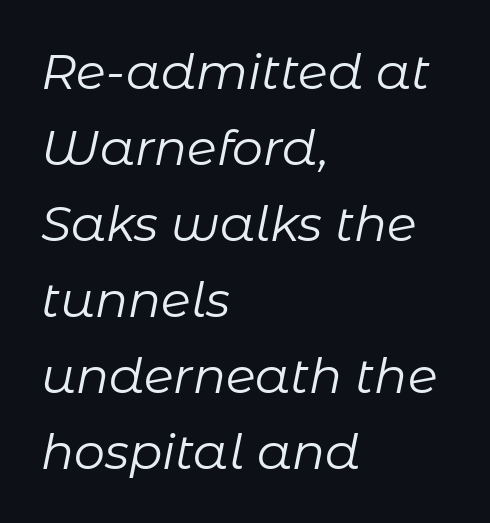
{"italic": "yes", "lean": "right", "slant_degrees": 11, "bold": "no", "weight": "regular", "width": "normal", "stroke_contrast": "low", "x_height": "medium", "monospaced": "no", "underline": "no", "align": "left", "line_spacing": "normal", "line_spacing_ratio": 1.55, "letter_spacing": "normal", "letter_spacing_em": 0.0, "glyph_px": 49}
